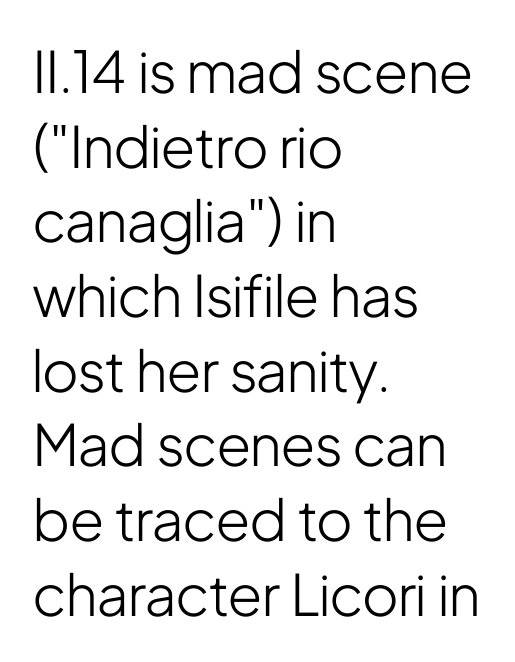
Q: Is the text bold? A: No.
Q: Is the text italic (slanted)? A: No, it is upright.
Q: Is the typeface a serif or a sans-serif typeface? A: Sans-serif.
Q: Is the text underlined? A: No.
Q: How is the paragraph aligned? A: Left-aligned.
Q: Is the spacing between letters normal or unusually wide? A: Normal.
Q: Is the spacing between lines tight, normal or loose? A: Normal.
Q: Width (condensed, normal, or wide)? A: Condensed.
Q: Stroke contrast? A: Low.
Q: x-height? A: Medium.
Q: Monospaced? A: No.
